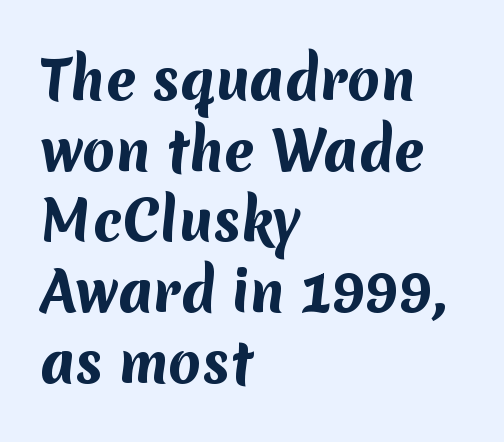
{"serif": "no", "bold": "yes", "weight": "bold", "width": "normal", "stroke_contrast": "medium", "x_height": "medium", "monospaced": "no", "underline": "no", "align": "left", "line_spacing": "normal", "line_spacing_ratio": 1.31, "letter_spacing": "normal", "letter_spacing_em": 0.0, "glyph_px": 54}
